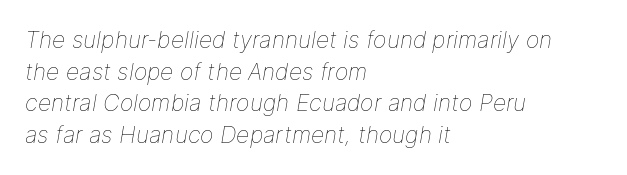
{"italic": "yes", "lean": "right", "slant_degrees": 9, "bold": "no", "underline": "no", "align": "left", "line_spacing": "normal", "line_spacing_ratio": 1.38, "letter_spacing": "normal", "letter_spacing_em": 0.0, "glyph_px": 23}
